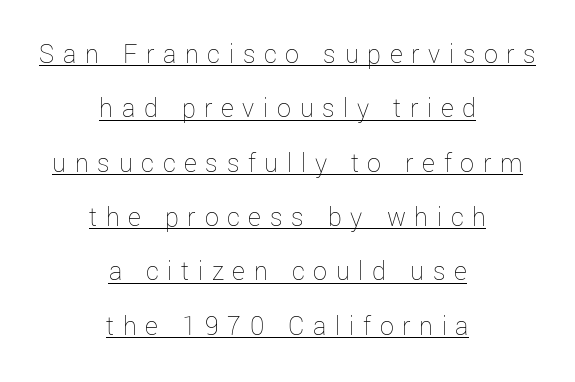
The image shows 28 px thin type, upright; set centered, loose line spacing (1.94x), unusually wide letter spacing (+0.31 em), underlined; low stroke contrast and a medium x-height.
